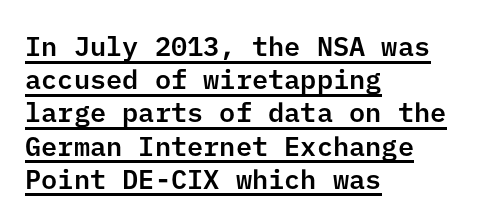
Q: Is the text italic (slanted)? A: No, it is upright.
Q: Is the text underlined? A: Yes.
Q: How is the paragraph aligned? A: Left-aligned.
Q: Is the spacing between letters normal or unusually wide? A: Normal.
